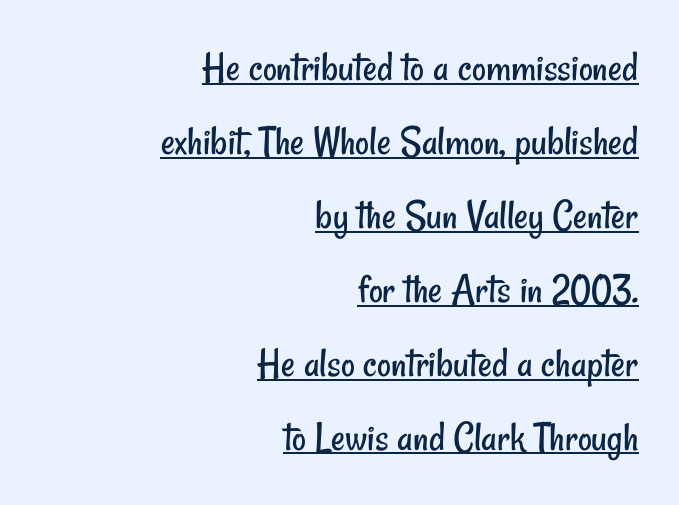
{"serif": "no", "bold": "no", "weight": "regular", "width": "condensed", "stroke_contrast": "low", "x_height": "small", "monospaced": "no", "underline": "yes", "align": "right", "line_spacing_ratio": 1.72, "letter_spacing": "normal", "letter_spacing_em": 0.0, "glyph_px": 43}
